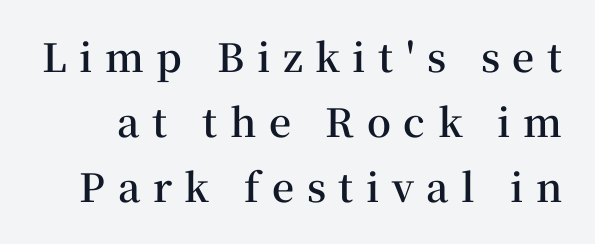
Q: Is the text bold? A: Semi-bold.
Q: Is the text italic (slanted)? A: No, it is upright.
Q: Is the typeface a serif or a sans-serif typeface? A: Serif.
Q: Is the text underlined? A: No.
Q: Is the spacing between letters normal or unusually wide? A: Unusually wide.
Q: Is the spacing between lines tight, normal or loose? A: Normal.
Q: Width (condensed, normal, or wide)? A: Normal.
Q: Stroke contrast? A: Medium.
Q: x-height? A: Medium.
Q: Monospaced? A: No.
